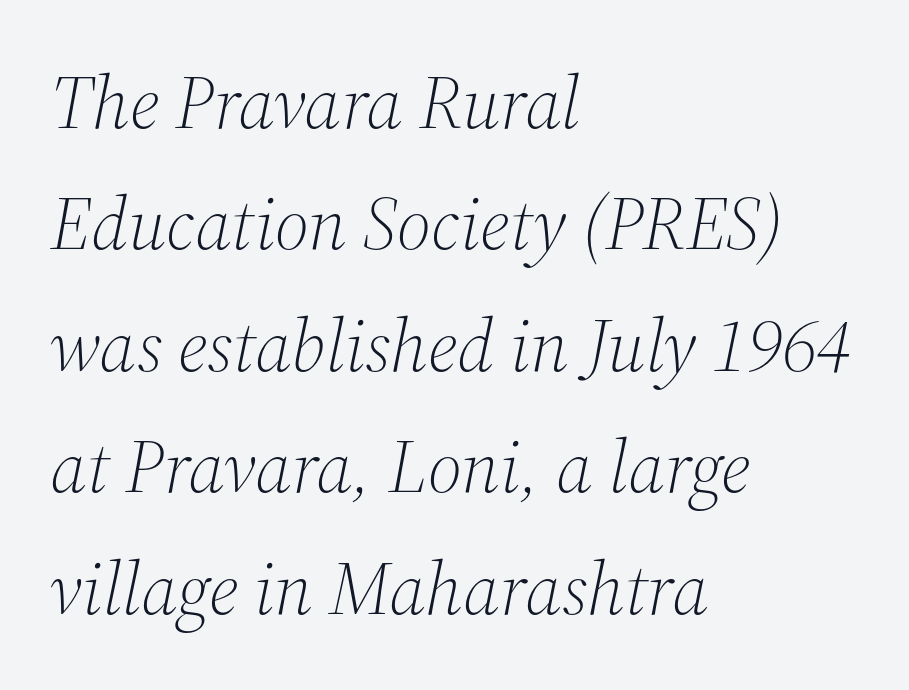
Just letters on the line, the space beneath them empty. Notice how the stems are inclined rather than vertical — that's the hallmark of italics. Here the designer chose a conventional face with non-uniform glyph widths. Nothing heavy about these letters — not bold at all. These lines stack with their left ends in a neat column.
